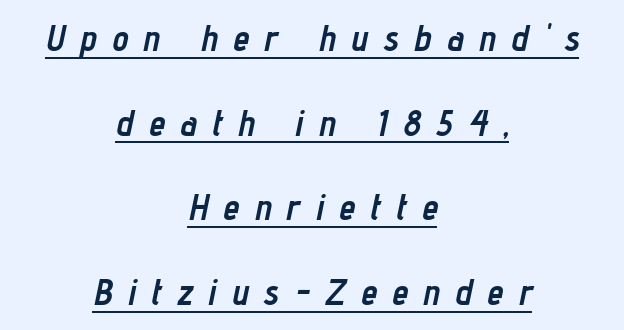
{"italic": "yes", "lean": "right", "slant_degrees": 12, "bold": "yes", "weight": "semibold", "width": "condensed", "stroke_contrast": "low", "x_height": "medium", "monospaced": "no", "underline": "yes", "align": "center", "line_spacing": "loose", "line_spacing_ratio": 2.35, "letter_spacing": "wide", "letter_spacing_em": 0.44, "glyph_px": 36}
